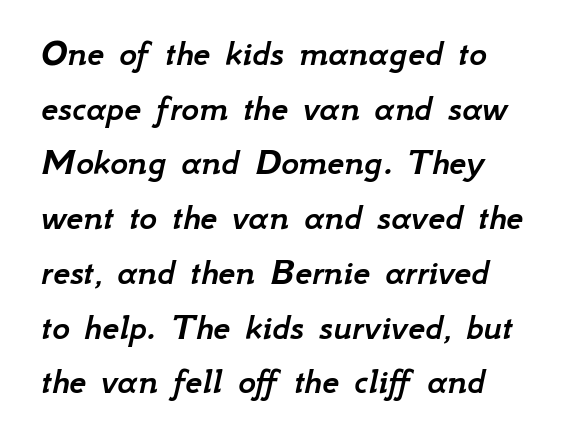
Q: Is the text italic (slanted)? A: Yes, it leans right by about 12 degrees.
Q: Is the text underlined? A: No.
Q: Is the spacing between letters normal or unusually wide? A: Normal.
Q: Is the spacing between lines tight, normal or loose? A: Normal.
Q: Width (condensed, normal, or wide)? A: Normal.
Q: Stroke contrast? A: Low.
Q: x-height? A: Small.
Q: Monospaced? A: No.
